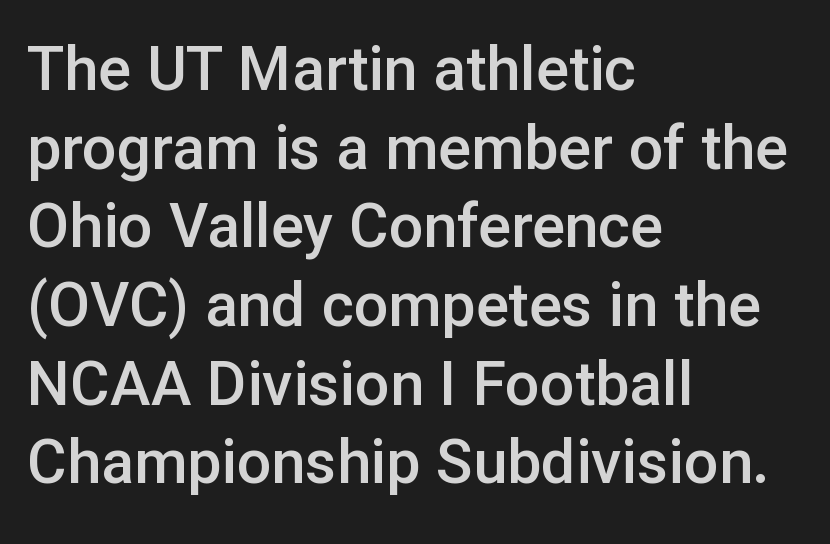
The image shows 61 px semibold sans-serif type, upright; set left-aligned, normal line spacing (1.29x), normal letter spacing, not underlined; low stroke contrast and a medium x-height.
